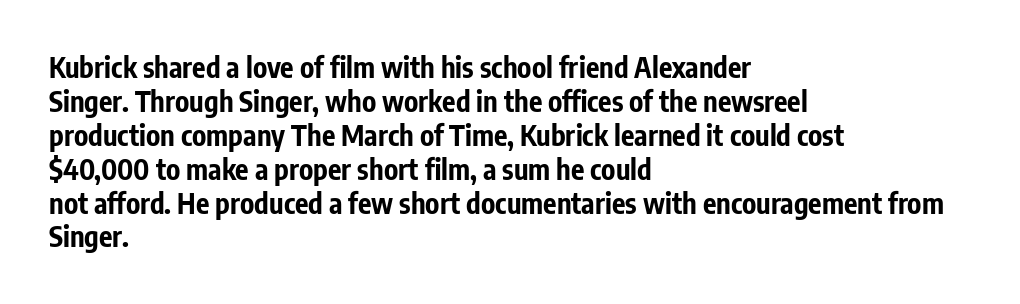
The image shows 28 px bold, condensed sans-serif type, upright; set left-aligned, line spacing 1.21x, normal letter spacing, not underlined; low stroke contrast and a medium x-height.
